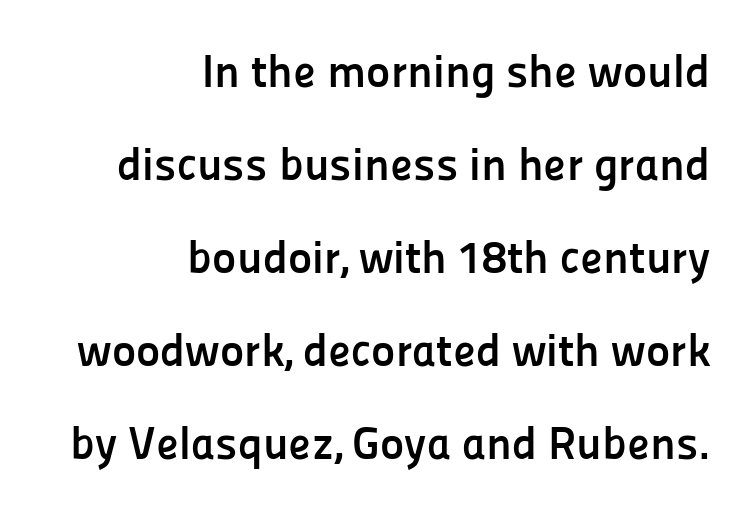
The image shows 46 px semibold sans-serif type, upright; set right-aligned, loose line spacing (2.02x), normal letter spacing, not underlined; low stroke contrast and a medium x-height.
